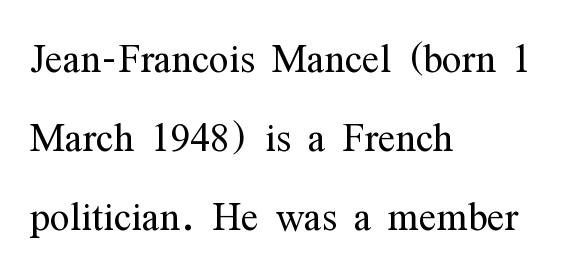
{"serif": "yes", "italic": "no", "bold": "no", "weight": "light", "width": "condensed", "stroke_contrast": "medium", "x_height": "medium", "monospaced": "no", "underline": "no", "align": "left", "line_spacing": "normal", "line_spacing_ratio": 1.52, "letter_spacing": "normal", "letter_spacing_em": 0.0, "glyph_px": 52}
